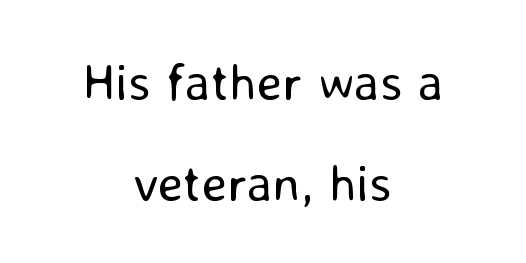
It's the straight-up-and-down kind of type. The type family on display is of the sans-serif kind. Proportional: the letters do not fall into vertical columns. This rendering leaves character spacing at its baseline value. No chunkiness to these letters — they're not bold. Casual observation: everything's sitting right in the middle.
